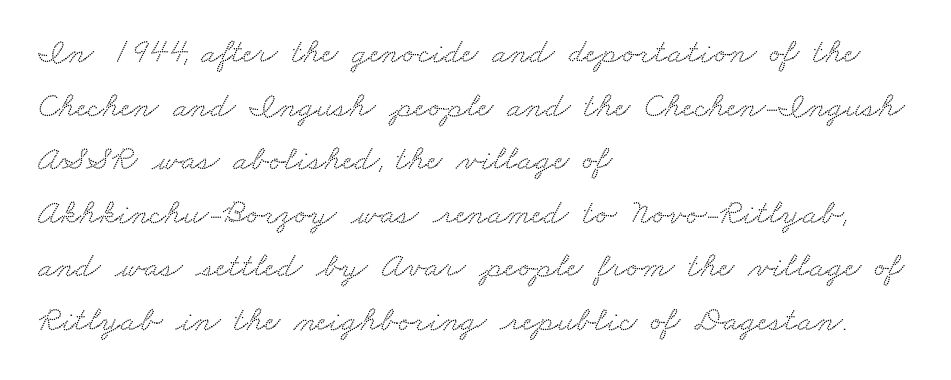
{"serif": "yes", "width": "wide", "stroke_contrast": "low", "x_height": "small", "monospaced": "no", "underline": "no", "align": "left", "line_spacing": "normal", "line_spacing_ratio": 1.53, "letter_spacing": "normal", "letter_spacing_em": 0.0, "glyph_px": 35}
